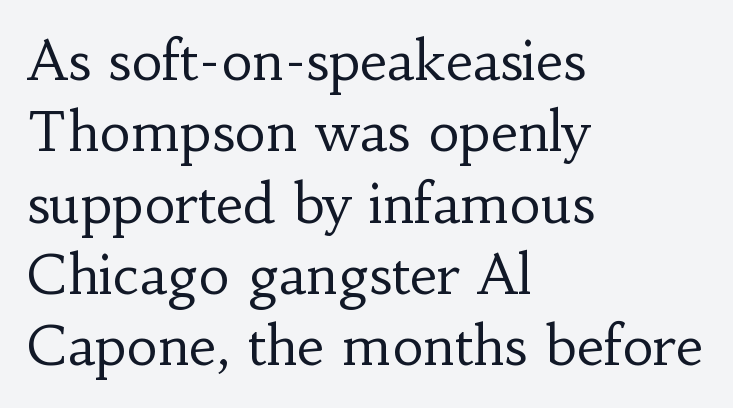
The image shows 54 px regular-weight serif type, upright; set left-aligned, normal line spacing (1.32x), normal letter spacing, not underlined; low stroke contrast and a small x-height.
